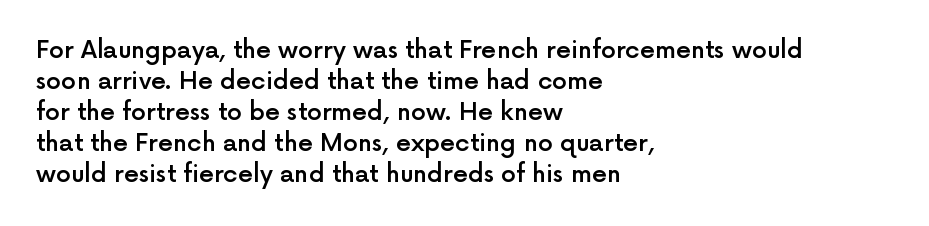
Q: Is the text bold? A: Semi-bold.
Q: Is the text italic (slanted)? A: No, it is upright.
Q: Is the text underlined? A: No.
Q: How is the paragraph aligned? A: Left-aligned.
Q: Is the spacing between letters normal or unusually wide? A: Normal.
Q: Is the spacing between lines tight, normal or loose? A: Normal.
